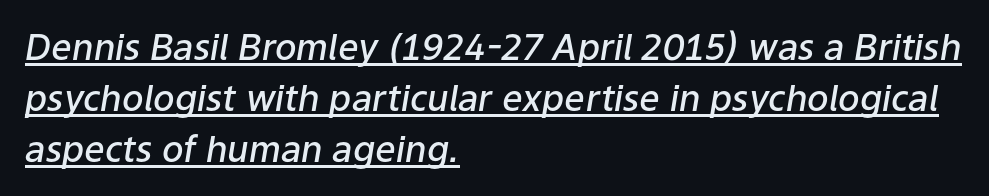
{"italic": "yes", "lean": "right", "slant_degrees": 9, "bold": "semi", "weight": "semibold", "width": "normal", "stroke_contrast": "low", "x_height": "medium", "monospaced": "no", "underline": "yes", "align": "left", "line_spacing": "normal", "line_spacing_ratio": 1.41, "letter_spacing": "normal", "letter_spacing_em": 0.0, "glyph_px": 36}
